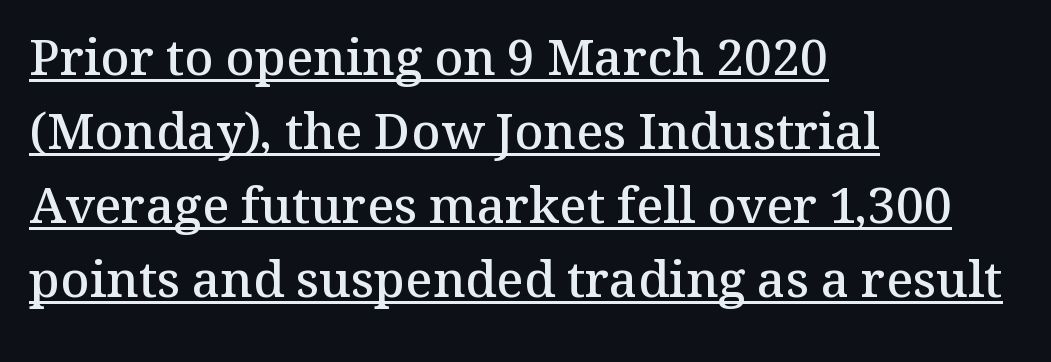
The image shows 50 px semibold serif type, upright; set left-aligned, normal line spacing (1.48x), normal letter spacing, underlined; medium stroke contrast and a medium x-height.
